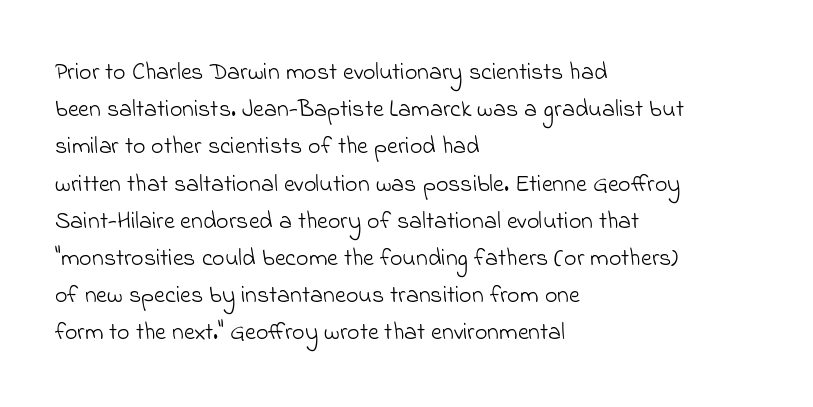
Beneath every word, the page is bare. The leading is moderate, giving the passage an even texture. This sample uses plain, unmodified letter spacing. Vertical stems look standard width or narrower in stroke. This sample is left-justified, so line endings fall wherever the words run out.
